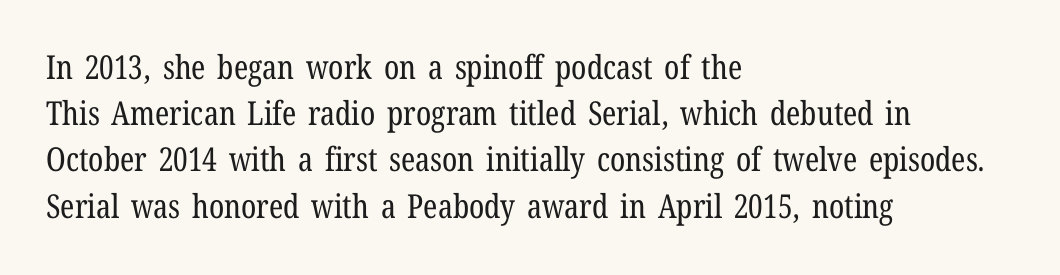
The image shows 33 px regular-weight, condensed serif type, upright; set left-aligned, normal line spacing (1.4x), normal letter spacing, not underlined; low stroke contrast and a medium x-height.
